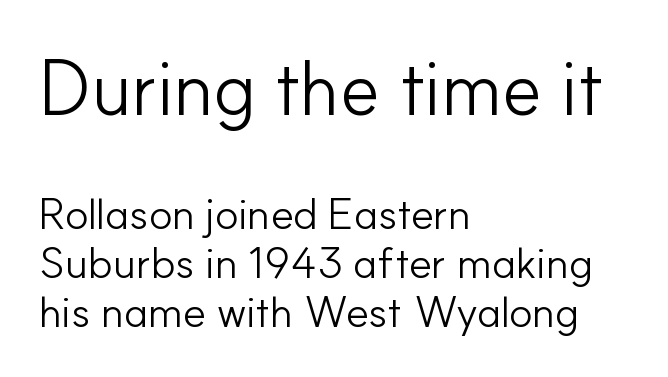
Q: Is the text bold? A: No.
Q: Is the text italic (slanted)? A: No, it is upright.
Q: Is the typeface a serif or a sans-serif typeface? A: Sans-serif.
Q: Is the text underlined? A: No.
Q: How is the paragraph aligned? A: Left-aligned.
Q: Is the spacing between letters normal or unusually wide? A: Normal.
Q: Is the spacing between lines tight, normal or loose? A: Tight.
Q: Which block of text is set in a larger size, the first (top) or the second (bottom)? A: The first (top) one.
Q: Width (condensed, normal, or wide)? A: Normal.
Q: Stroke contrast? A: Low.
Q: x-height? A: Small.
Q: Monospaced? A: No.
